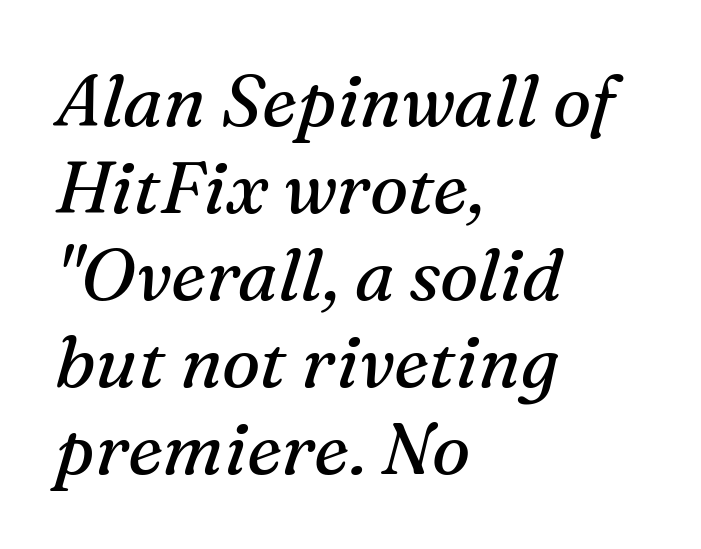
Q: Is the text bold? A: No.
Q: Is the text italic (slanted)? A: Yes, it leans right by about 16 degrees.
Q: Is the typeface a serif or a sans-serif typeface? A: Serif.
Q: Is the text underlined? A: No.
Q: How is the paragraph aligned? A: Left-aligned.
Q: Is the spacing between letters normal or unusually wide? A: Normal.
Q: Width (condensed, normal, or wide)? A: Normal.
Q: Stroke contrast? A: Medium.
Q: x-height? A: Medium.
Q: Monospaced? A: No.
